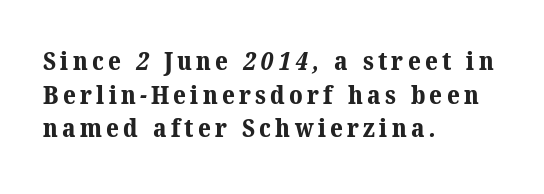
Q: Is the text bold? A: Yes.
Q: Is the text underlined? A: No.
Q: How is the paragraph aligned? A: Left-aligned.
Q: Is the spacing between lines tight, normal or loose? A: Normal.
